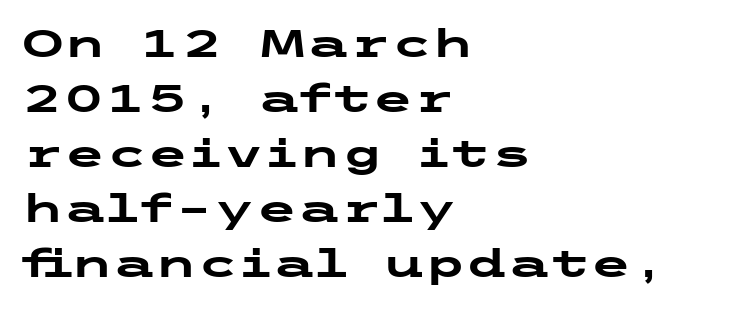
The zone under the glyphs is completely vacant. The paragraph shown leans on its left margin. This is heavy type, rendered in bold. The rows are spaced the way most documents space them. The characters display no serif detailing; their extremities are plain.
